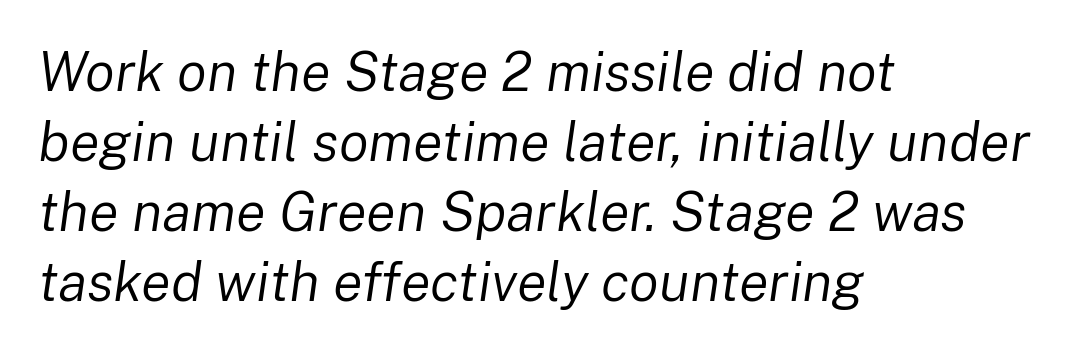
Q: Is the text bold? A: No.
Q: Is the text italic (slanted)? A: Yes, it leans right by about 8 degrees.
Q: Is the text underlined? A: No.
Q: How is the paragraph aligned? A: Left-aligned.
Q: Is the spacing between letters normal or unusually wide? A: Normal.
Q: Is the spacing between lines tight, normal or loose? A: Normal.
Q: Width (condensed, normal, or wide)? A: Normal.
Q: Stroke contrast? A: Low.
Q: x-height? A: Medium.
Q: Monospaced? A: No.
